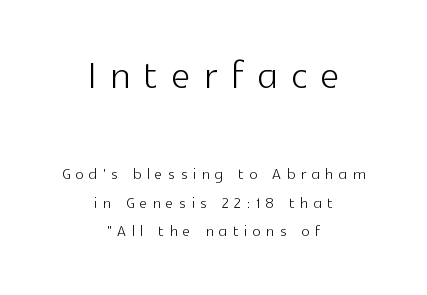
{"serif": "no", "italic": "no", "bold": "no", "weight": "light", "width": "normal", "x_height": "medium", "monospaced": "no", "underline": "no", "align": "center", "line_spacing": "normal", "line_spacing_ratio": 1.37, "letter_spacing": "wide", "letter_spacing_em": 0.27, "larger_block": "first", "size_ratio": 2.48, "glyph_px": 52}
